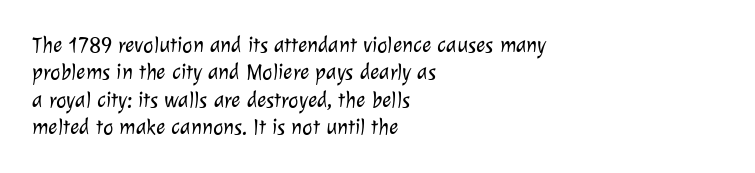
The image shows 22 px text type; set left-aligned, line spacing 1.24x, normal letter spacing, not underlined.
